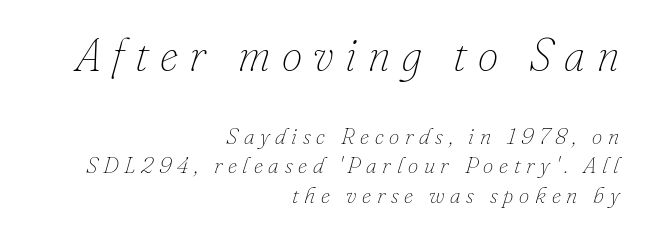
Q: Is the text bold? A: No.
Q: Is the text italic (slanted)? A: Yes, it leans right by about 16 degrees.
Q: Is the text underlined? A: No.
Q: How is the paragraph aligned? A: Right-aligned.
Q: Is the spacing between letters normal or unusually wide? A: Unusually wide.
Q: Is the spacing between lines tight, normal or loose? A: Normal.
Q: Which block of text is set in a larger size, the first (top) or the second (bottom)? A: The first (top) one.
Q: Width (condensed, normal, or wide)? A: Normal.
Q: Stroke contrast? A: Low.
Q: x-height? A: Small.
Q: Monospaced? A: No.
